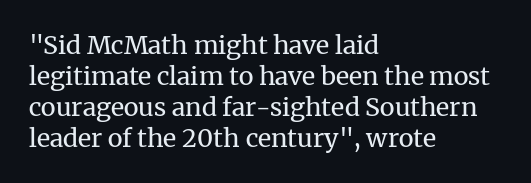
The image shows 25 px text type, upright; set left-aligned, line spacing 1.24x, normal letter spacing, not underlined.
